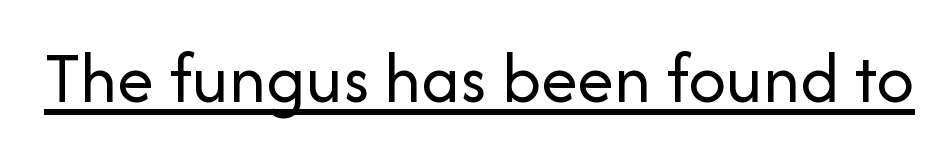
The image shows 74 px regular-weight sans-serif type, upright; set normal letter spacing, underlined; low stroke contrast and a medium x-height.
